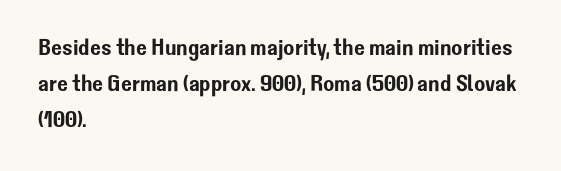
{"italic": "no", "underline": "no", "align": "left", "line_spacing": "normal", "line_spacing_ratio": 1.56, "letter_spacing": "normal", "letter_spacing_em": 0.0, "glyph_px": 23}
